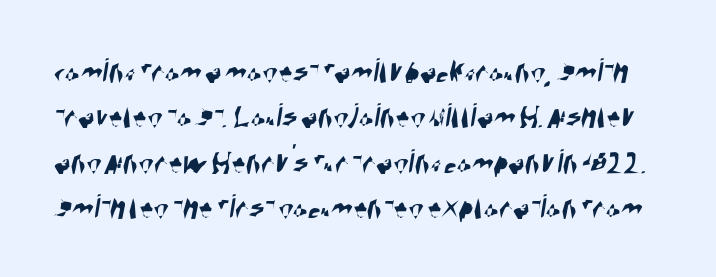
Q: Is the typeface a serif or a sans-serif typeface? A: Sans-serif.
Q: Is the text underlined? A: No.
Q: Is the spacing between letters normal or unusually wide? A: Normal.
Q: Is the spacing between lines tight, normal or loose? A: Normal.
Q: Width (condensed, normal, or wide)? A: Condensed.
Q: Stroke contrast? A: High.
Q: x-height? A: Large.
Q: Monospaced? A: No.
